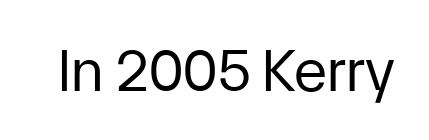
The image shows 61 px regular-weight sans-serif type, upright; set normal letter spacing, not underlined; low stroke contrast and a medium x-height.
